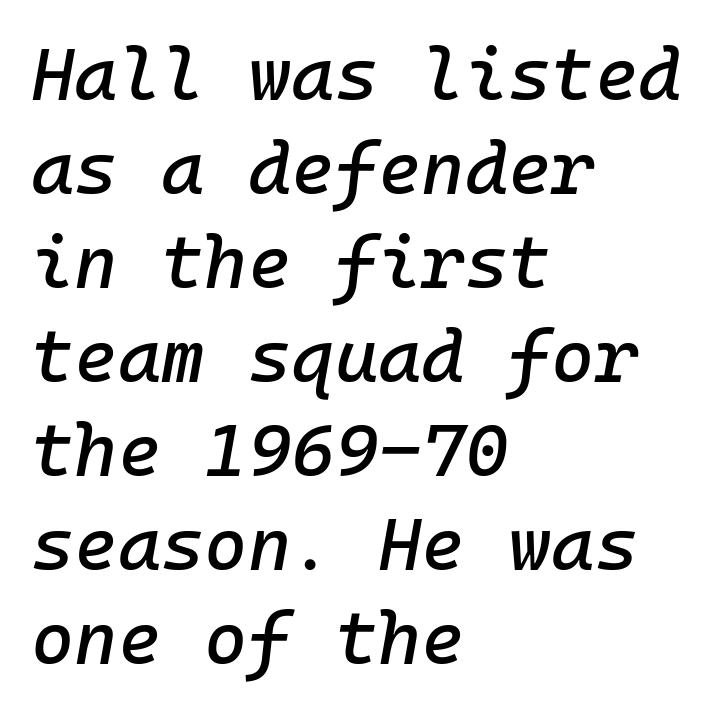
The image shows 74 px text type, italic (leaning right), monospaced; set left-aligned, normal line spacing (1.27x), normal letter spacing, not underlined; low stroke contrast and a medium x-height.
